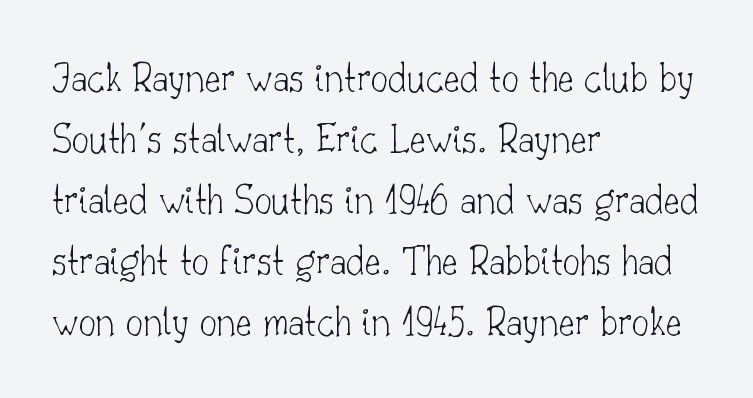
The image shows 43 px thin serif type, upright; set left-aligned, normal line spacing (1.42x), normal letter spacing, not underlined; low stroke contrast and a small x-height.
